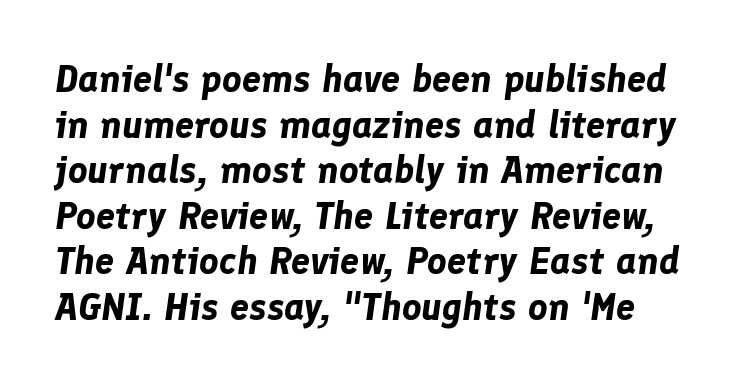
{"italic": "yes", "lean": "right", "slant_degrees": 8, "bold": "yes", "weight": "bold", "width": "normal", "stroke_contrast": "low", "x_height": "medium", "monospaced": "no", "underline": "no", "line_spacing_ratio": 1.2, "letter_spacing": "normal", "letter_spacing_em": 0.0, "glyph_px": 38}
